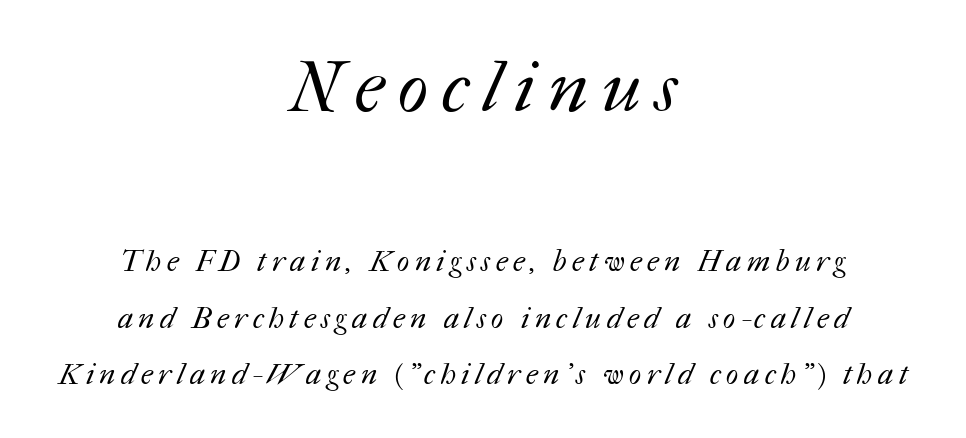
Varying glyph widths throughout — classic text-font behaviour. The upper block of text is set noticeably larger than the block beneath it. Horizontal alignment here is central, giving a formal, balanced look. Airy leading.
